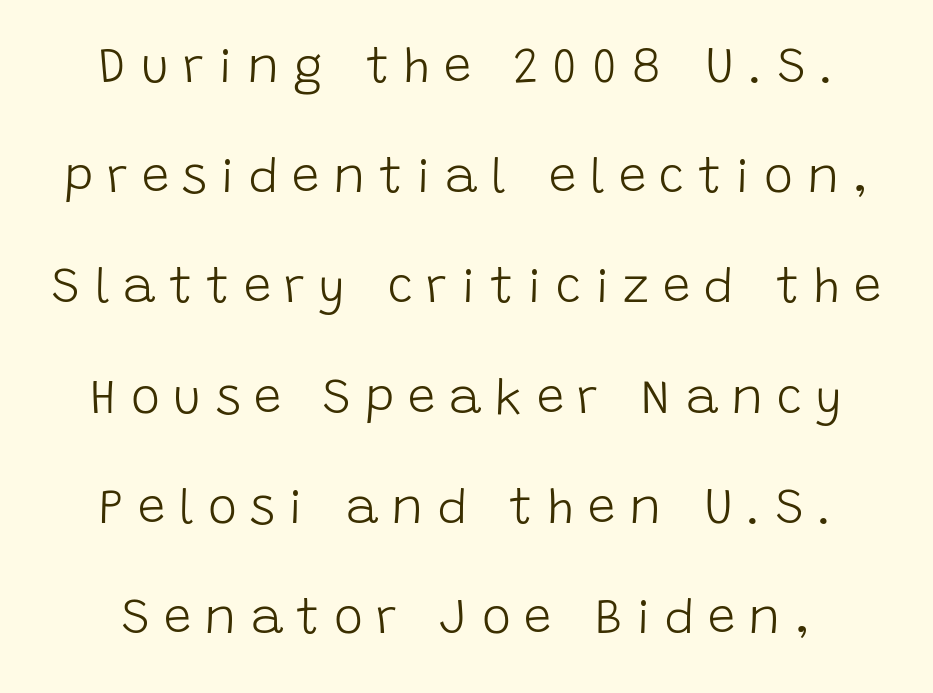
Q: Is the text bold? A: No.
Q: Is the text italic (slanted)? A: No, it is upright.
Q: Is the typeface a serif or a sans-serif typeface? A: Sans-serif.
Q: Is the text underlined? A: No.
Q: Is the spacing between letters normal or unusually wide? A: Unusually wide.
Q: Is the spacing between lines tight, normal or loose? A: Loose.
Q: Width (condensed, normal, or wide)? A: Normal.
Q: Stroke contrast? A: Low.
Q: x-height? A: Large.
Q: Monospaced? A: No.
